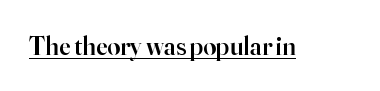
{"italic": "no", "bold": "semi", "underline": "yes", "letter_spacing": "normal", "letter_spacing_em": 0.0, "glyph_px": 26}
